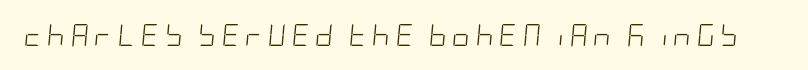
The passage shown has open, widely tracked lettering throughout. No letter is thick-stroked: the sample isn't bold. The strip under each line holds only bare page. There's an unmistakable incline to the writing here.
